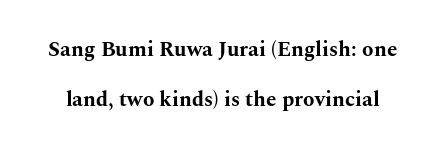
{"italic": "no", "bold": "yes", "underline": "no", "line_spacing": "loose", "line_spacing_ratio": 2.4, "letter_spacing": "normal", "letter_spacing_em": 0.0, "glyph_px": 21}
